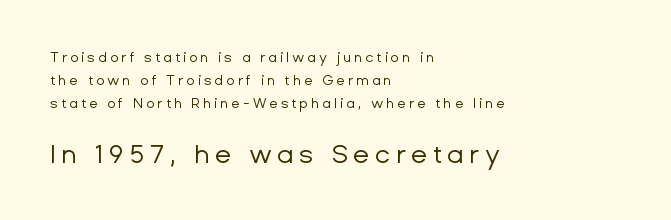
{"italic": "no", "bold": "no", "underline": "no", "align": "left", "line_spacing": "normal", "line_spacing_ratio": 1.65, "letter_spacing": "wide", "letter_spacing_em": 0.21, "larger_block": "second", "size_ratio": 1.86, "glyph_px": 26}
